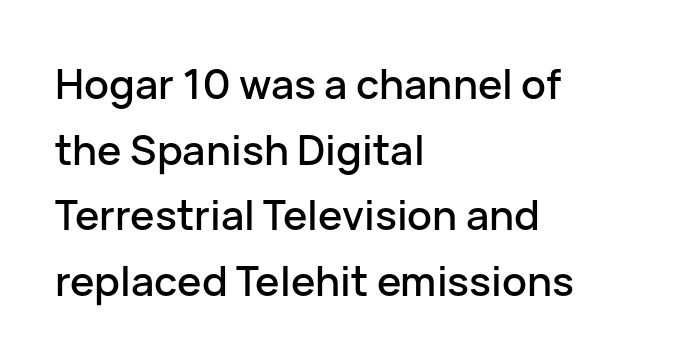
The image shows 41 px sans-serif type, upright; set left-aligned, normal line spacing (1.6x), normal letter spacing, not underlined; low stroke contrast and a medium x-height.
